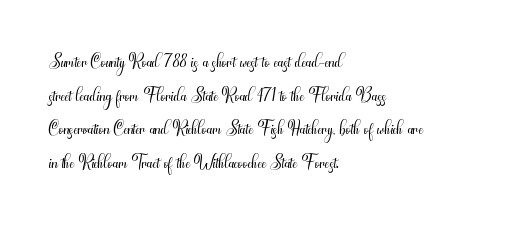
The image shows 27 px text type; set left-aligned, normal line spacing (1.25x), normal letter spacing, not underlined.
